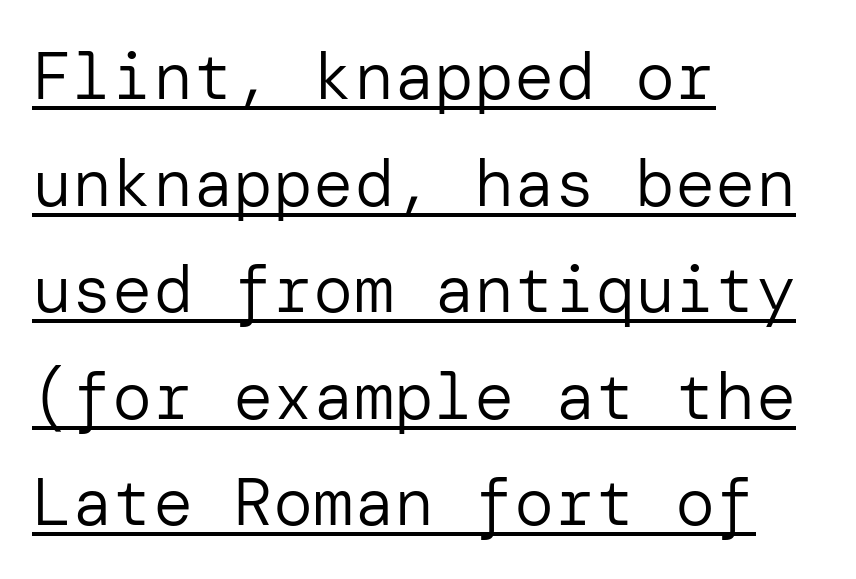
Q: Is the text bold? A: No.
Q: Is the text italic (slanted)? A: No, it is upright.
Q: Is the typeface a serif or a sans-serif typeface? A: Sans-serif.
Q: Is the text underlined? A: Yes.
Q: How is the paragraph aligned? A: Left-aligned.
Q: Is the spacing between letters normal or unusually wide? A: Normal.
Q: Is the spacing between lines tight, normal or loose? A: Normal.
Q: Width (condensed, normal, or wide)? A: Normal.
Q: Stroke contrast? A: Low.
Q: x-height? A: Medium.
